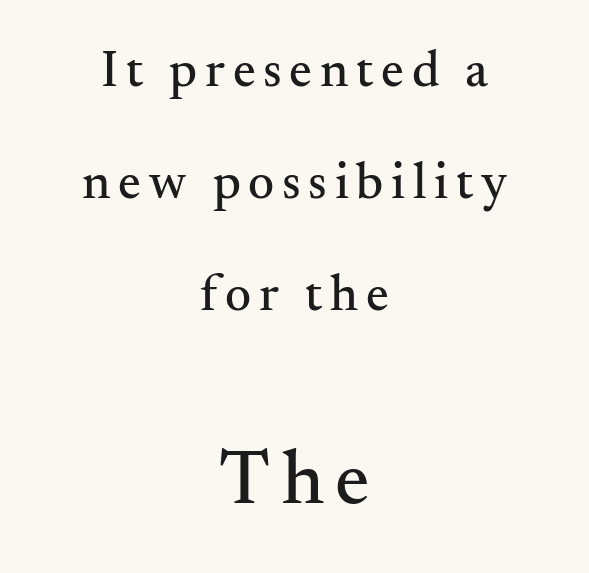
The image shows 77 px serif type, upright; set centered, loose line spacing (2.2x), not underlined; the second (bottom) block is 1.51x larger; medium stroke contrast and a small x-height.
